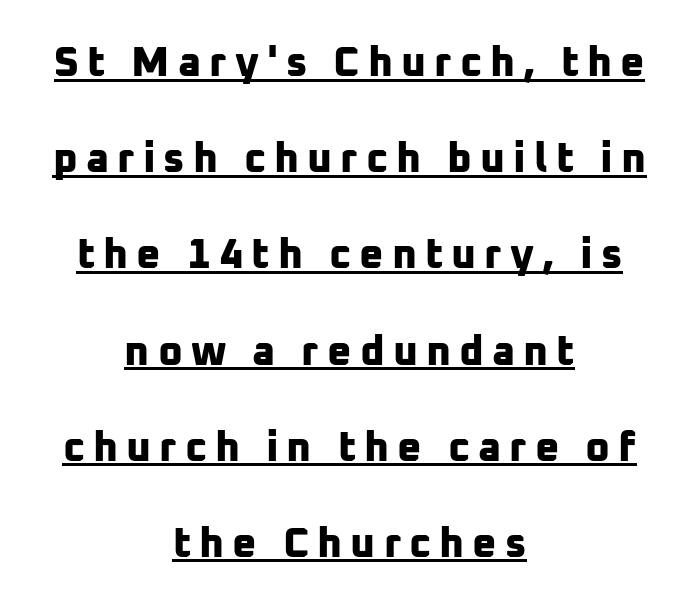
The image shows 42 px bold sans-serif type; set centered, loose line spacing (2.29x), underlined; low stroke contrast and a medium x-height.
